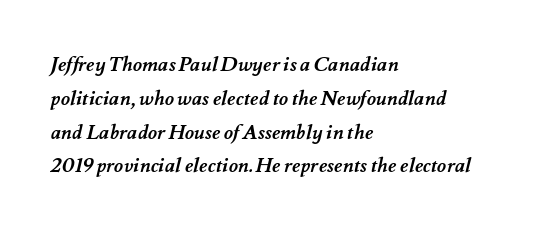
The image shows 20 px bold type; set left-aligned, normal line spacing (1.69x), normal letter spacing, not underlined.
